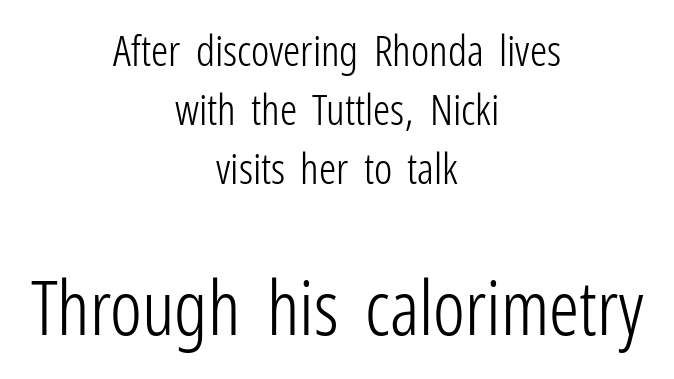
{"serif": "no", "italic": "no", "bold": "no", "weight": "light", "width": "condensed", "stroke_contrast": "low", "x_height": "medium", "monospaced": "no", "underline": "no", "align": "center", "line_spacing": "normal", "line_spacing_ratio": 1.37, "letter_spacing": "normal", "letter_spacing_em": 0.0, "larger_block": "second", "size_ratio": 1.74, "glyph_px": 75}
